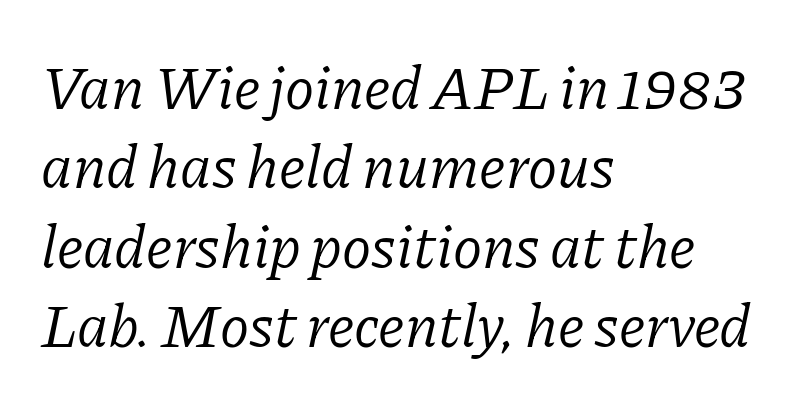
The image shows 61 px light serif type, italic (leaning right); set left-aligned, normal line spacing (1.3x), normal letter spacing, not underlined; low stroke contrast and a medium x-height.
